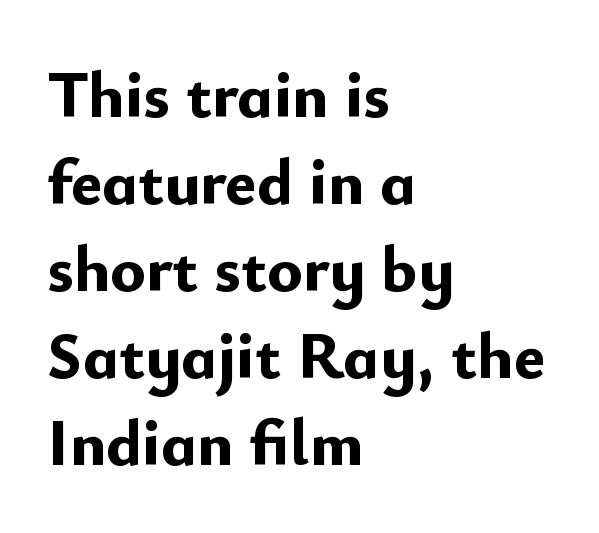
Spacing between characters is what you'd get straight out of the box. These lines are composed in type without serifs. Weight: bold. The leading is moderate, giving the passage an even texture. The letters stand upright; this is a roman face. Varying glyph widths throughout — classic text-font behaviour.
